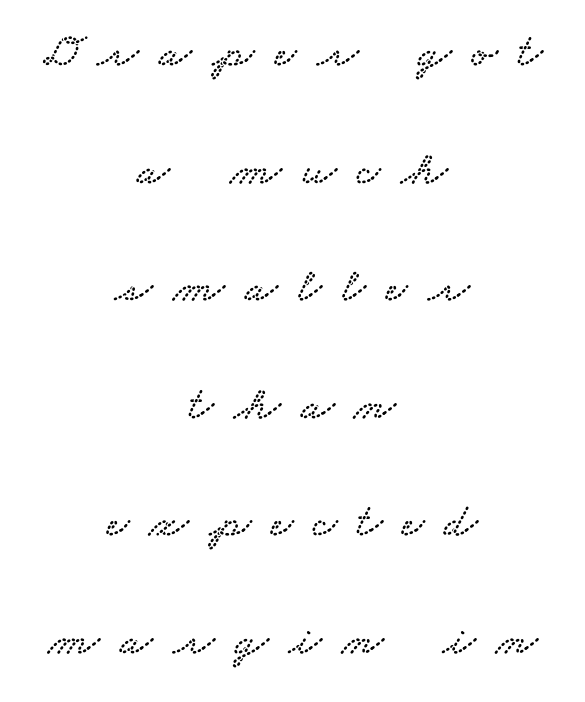
The image shows 48 px wide type; set centered, loose line spacing (2.45x), unusually wide letter spacing (+0.42 em), not underlined; low stroke contrast and a small x-height.
